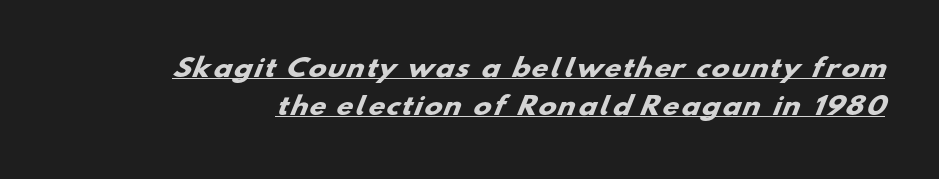
Regarding leading, the lines here are spaced in the standard way. Is there an underline? Yes — a line sits under the letters. Weight: bold.
